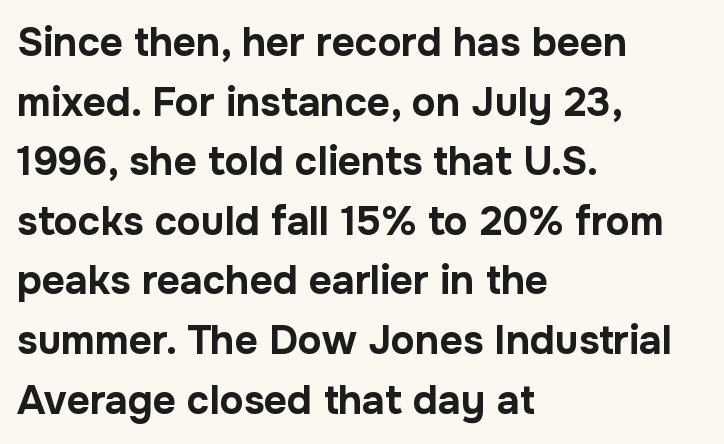
The image shows 40 px bold sans-serif type, upright; set left-aligned, normal line spacing (1.49x), normal letter spacing, not underlined; low stroke contrast and a medium x-height.
